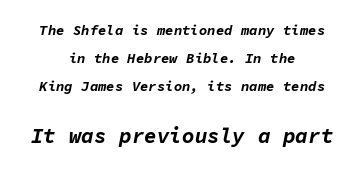
Q: Is the text bold? A: Yes.
Q: Is the text italic (slanted)? A: Yes, it leans right by about 11 degrees.
Q: Is the text underlined? A: No.
Q: How is the paragraph aligned? A: Centered.
Q: Is the spacing between letters normal or unusually wide? A: Normal.
Q: Is the spacing between lines tight, normal or loose? A: Loose.
Q: Which block of text is set in a larger size, the first (top) or the second (bottom)? A: The second (bottom) one.
